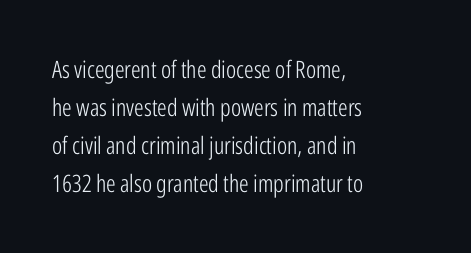
Q: Is the text bold? A: No.
Q: Is the text italic (slanted)? A: No, it is upright.
Q: Is the text underlined? A: No.
Q: How is the paragraph aligned? A: Left-aligned.
Q: Is the spacing between letters normal or unusually wide? A: Normal.
Q: Is the spacing between lines tight, normal or loose? A: Normal.
